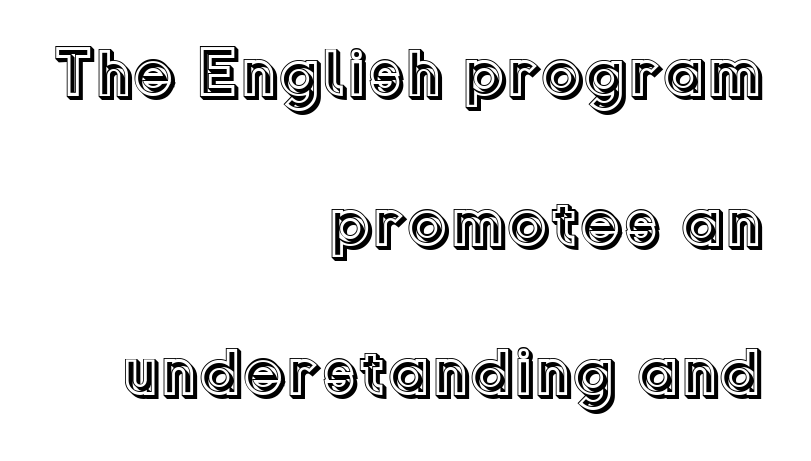
{"italic": "no", "width": "normal", "x_height": "medium", "monospaced": "no", "underline": "no", "align": "right", "line_spacing": "loose", "line_spacing_ratio": 2.2, "letter_spacing": "normal", "letter_spacing_em": 0.0, "glyph_px": 68}
